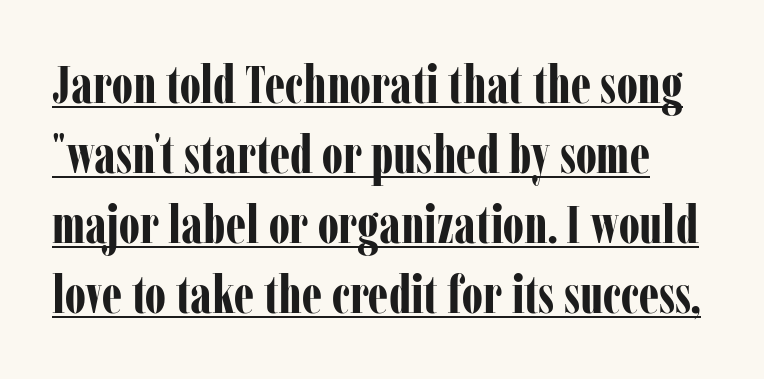
{"serif": "yes", "italic": "no", "bold": "yes", "weight": "bold", "width": "condensed", "stroke_contrast": "low", "x_height": "medium", "monospaced": "no", "underline": "yes", "line_spacing": "normal", "line_spacing_ratio": 1.32, "letter_spacing": "normal", "letter_spacing_em": 0.0, "glyph_px": 53}
